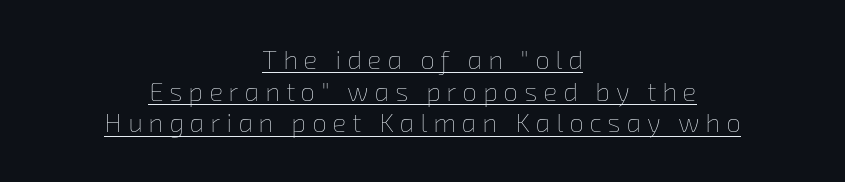
Q: Is the text bold? A: No.
Q: Is the text underlined? A: Yes.
Q: How is the paragraph aligned? A: Centered.
Q: Is the spacing between letters normal or unusually wide? A: Unusually wide.
